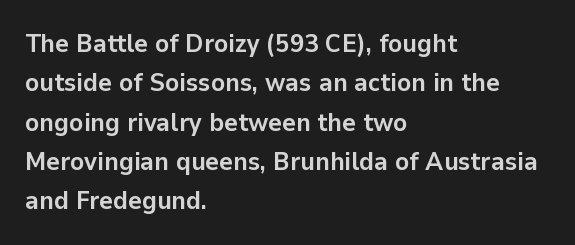
Typeset ragged right — the left edge is the straight one. The passage shown is not underscored anywhere. The lettering stays uniformly vertical, giving the passage a roman look. Short note: letters normally spaced.
